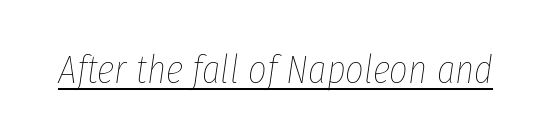
Q: Is the text bold? A: No.
Q: Is the text italic (slanted)? A: Yes, it leans right by about 8 degrees.
Q: Is the text underlined? A: Yes.
Q: Is the spacing between letters normal or unusually wide? A: Normal.
Q: Width (condensed, normal, or wide)? A: Condensed.
Q: Stroke contrast? A: Low.
Q: x-height? A: Medium.
Q: Monospaced? A: No.
